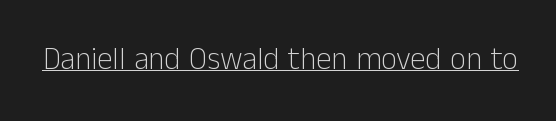
Does a line run under the words? Yes, clearly. Words appear dense and cohesive because spacing is normal. Note the varied advance widths — an 'i' is clearly narrower than an 'm'. No feet cap the strokes, marking this as sans-serif type.
